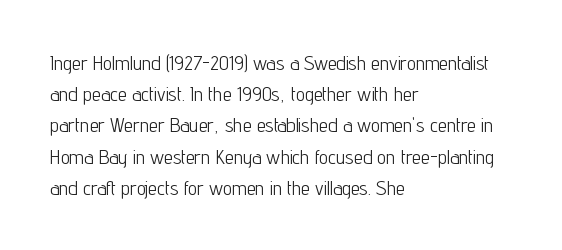
Q: Is the text bold? A: No.
Q: Is the text italic (slanted)? A: No, it is upright.
Q: Is the text underlined? A: No.
Q: How is the paragraph aligned? A: Left-aligned.
Q: Is the spacing between letters normal or unusually wide? A: Normal.
Q: Is the spacing between lines tight, normal or loose? A: Normal.
